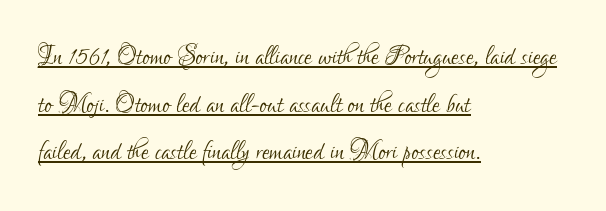
No extra ink here — the face is not bold. Looks like regular typesetting: each glyph gets only the width it needs. A sans-serif font was chosen for this passage.
